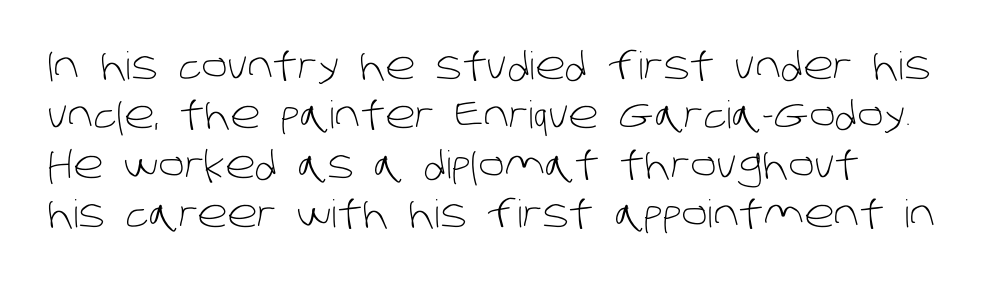
Q: Is the text bold? A: No.
Q: Is the typeface a serif or a sans-serif typeface? A: Sans-serif.
Q: Is the text underlined? A: No.
Q: Is the spacing between letters normal or unusually wide? A: Normal.
Q: Is the spacing between lines tight, normal or loose? A: Normal.
Q: Width (condensed, normal, or wide)? A: Normal.
Q: Stroke contrast? A: Low.
Q: x-height? A: Large.
Q: Monospaced? A: No.
